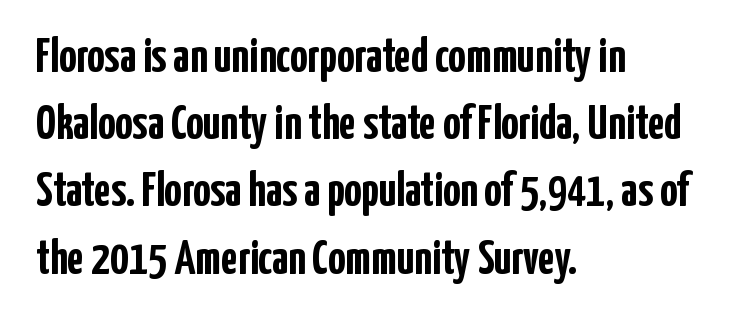
The image shows 48 px semibold, condensed sans-serif type, upright; set left-aligned, normal line spacing (1.4x), normal letter spacing, not underlined; low stroke contrast and a medium x-height.
